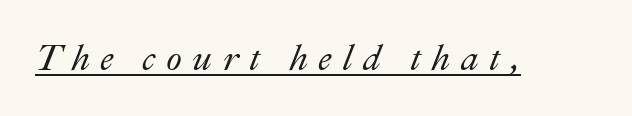
{"italic": "yes", "lean": "right", "slant_degrees": 22, "width": "normal", "stroke_contrast": "medium", "x_height": "small", "monospaced": "no", "underline": "yes", "letter_spacing": "wide", "letter_spacing_em": 0.29, "glyph_px": 36}
